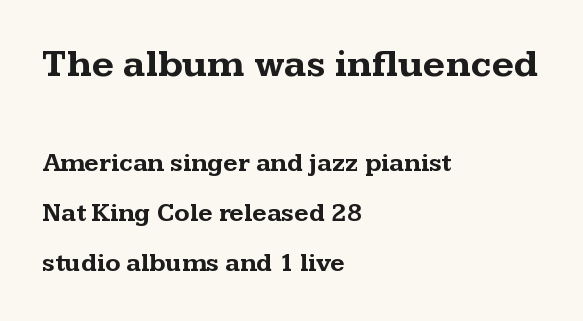
Is the letter spacing exaggerated? No — it looks like the ordinary default. Check the space under the baseline: it is left empty. Varying glyph widths throughout — classic text-font behaviour. Plenty of ink on the page — the face is bold. Letterform terminals end in serifs throughout the passage. This sample uses an upright cut, with every glyph sitting square on the baseline.
